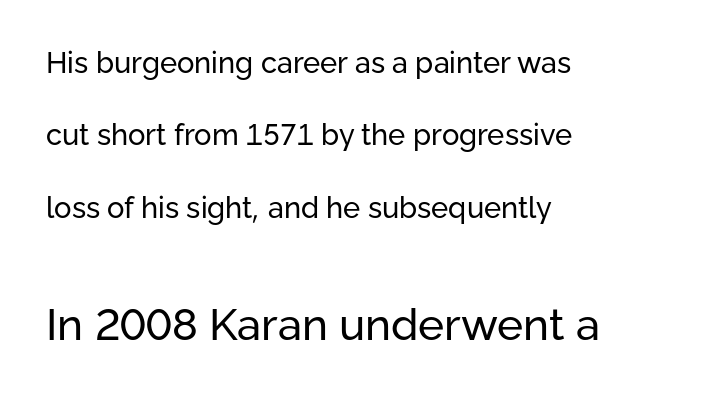
Q: Is the text bold? A: No.
Q: Is the text italic (slanted)? A: No, it is upright.
Q: Is the typeface a serif or a sans-serif typeface? A: Sans-serif.
Q: Is the text underlined? A: No.
Q: How is the paragraph aligned? A: Left-aligned.
Q: Is the spacing between letters normal or unusually wide? A: Normal.
Q: Is the spacing between lines tight, normal or loose? A: Loose.
Q: Which block of text is set in a larger size, the first (top) or the second (bottom)? A: The second (bottom) one.
Q: Width (condensed, normal, or wide)? A: Normal.
Q: Stroke contrast? A: Low.
Q: x-height? A: Medium.
Q: Monospaced? A: No.
